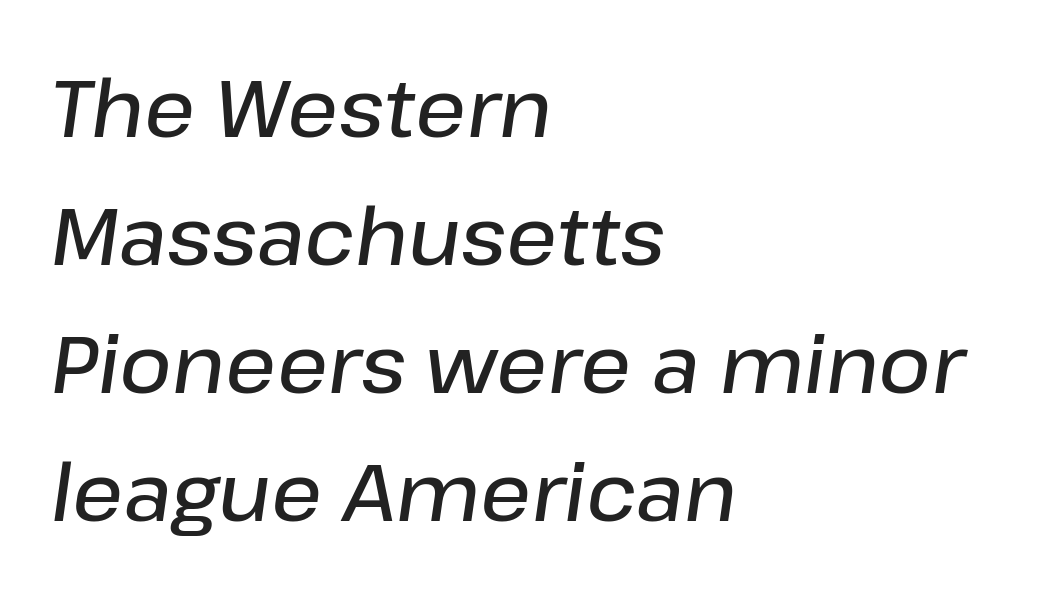
Q: Is the text bold? A: Semi-bold.
Q: Is the text italic (slanted)? A: Yes, it leans right by about 8 degrees.
Q: Is the text underlined? A: No.
Q: How is the paragraph aligned? A: Left-aligned.
Q: Is the spacing between letters normal or unusually wide? A: Normal.
Q: Is the spacing between lines tight, normal or loose? A: Normal.
Q: Width (condensed, normal, or wide)? A: Normal.
Q: Stroke contrast? A: Low.
Q: x-height? A: Medium.
Q: Monospaced? A: No.
